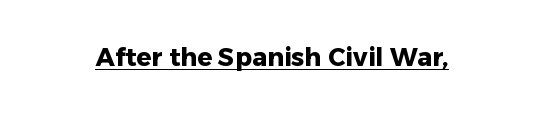
Q: Is the text bold? A: Yes.
Q: Is the text italic (slanted)? A: No, it is upright.
Q: Is the text underlined? A: Yes.
Q: Is the spacing between letters normal or unusually wide? A: Normal.
